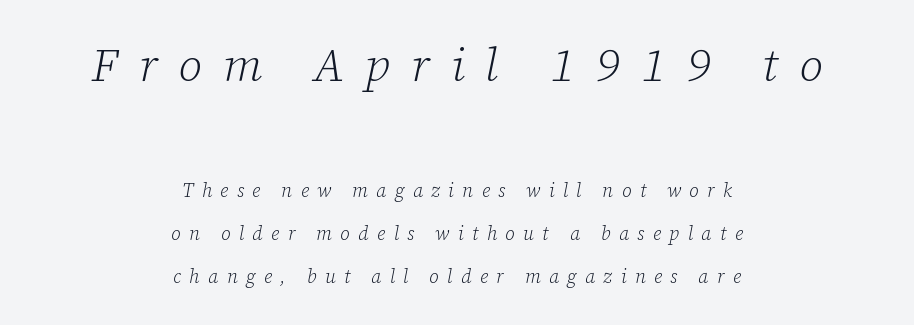
Bare-footed words on every line. A typesetter would label this face a serif. The designer gave the opening block more size than the closing block. The font sits on the lighter half of the weight spectrum, regular included. Rendered with sloped, italic letterforms. Is there much room between lines? Yes — plenty of vertical air separates them.
